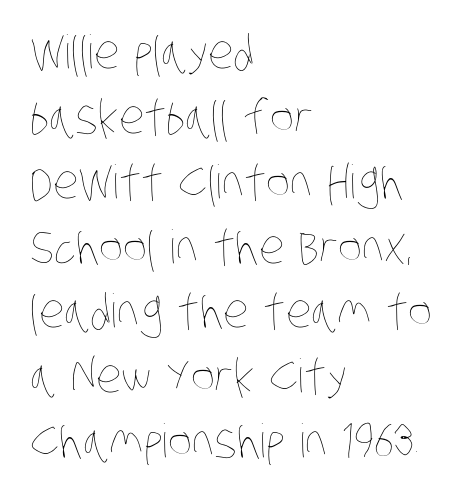
Varying glyph widths throughout — classic text-font behaviour. Regarding leading, the lines here are spaced in the standard way. Standard letterfit; no display-style spreading of the glyphs. Decoration check: the copy has no underline. No heavy texture on the line: the type isn't bold. Casual observation: everything's shoved over to the left.
